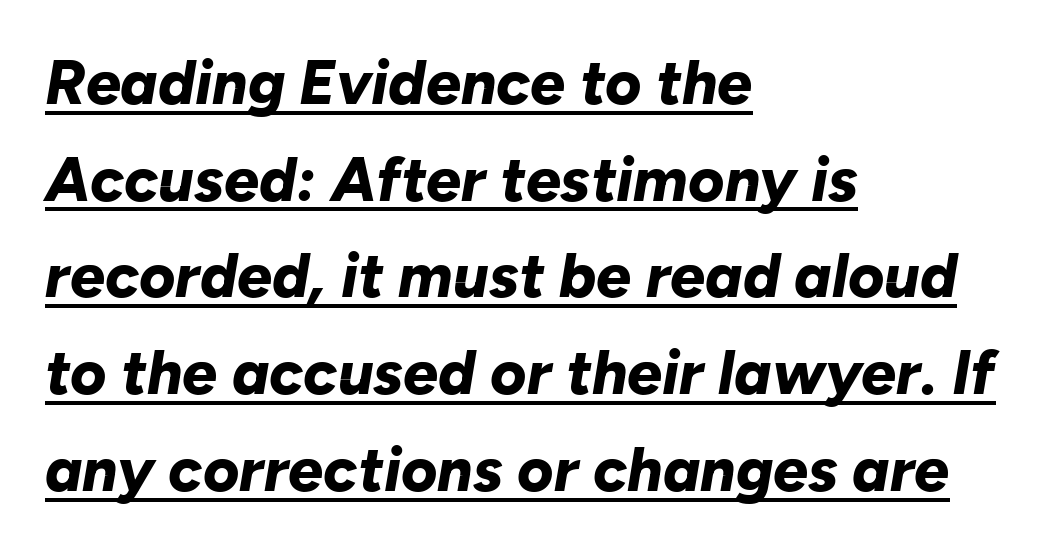
{"italic": "yes", "lean": "right", "slant_degrees": 10, "bold": "yes", "weight": "bold", "width": "normal", "stroke_contrast": "low", "x_height": "medium", "monospaced": "no", "underline": "yes", "align": "left", "line_spacing": "normal", "line_spacing_ratio": 1.56, "letter_spacing": "normal", "letter_spacing_em": 0.0, "glyph_px": 62}
